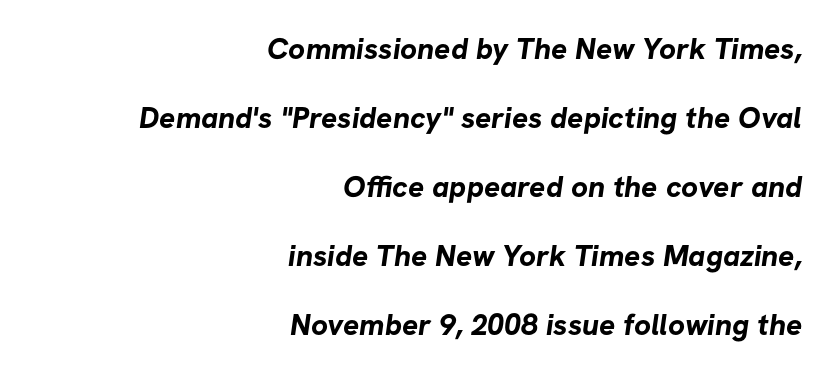
{"serif": "no", "bold": "yes", "weight": "bold", "width": "normal", "stroke_contrast": "low", "x_height": "medium", "monospaced": "no", "underline": "no", "align": "right", "line_spacing": "loose", "line_spacing_ratio": 2.3, "letter_spacing": "normal", "letter_spacing_em": 0.0, "glyph_px": 30}
